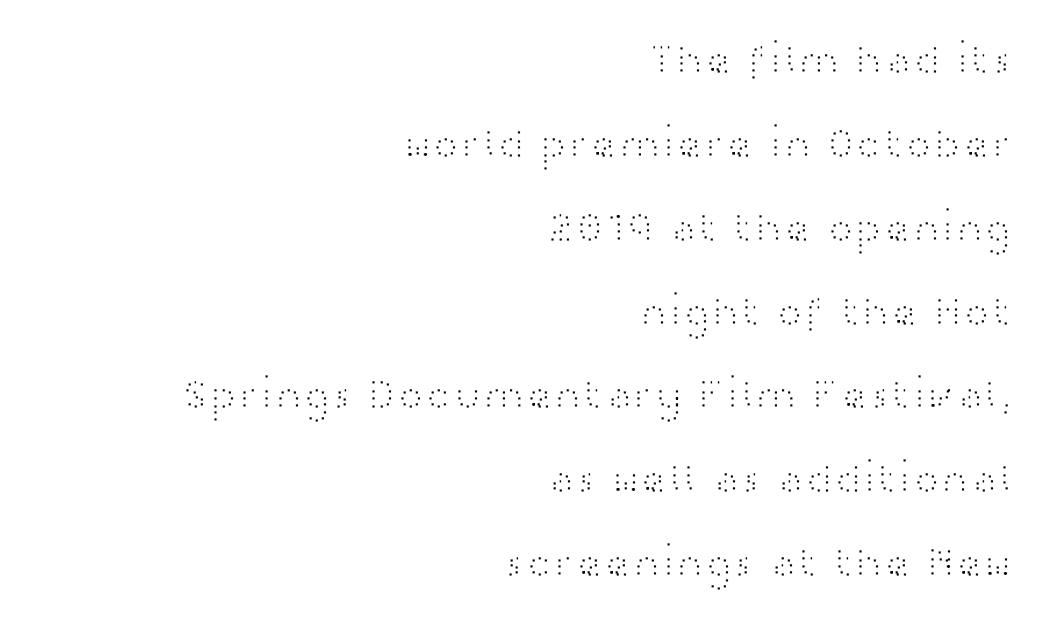
A quiet, ordinary-to-light weight characterises the typeface. Beneath every word, the page is bare. Is this a sans? Yes — the strokes have no serifs. This rendering leaves character spacing at its baseline value. No italicization has been applied; the sample stays upright. This sample has the flowing, uneven cadence of proportional lettering.
